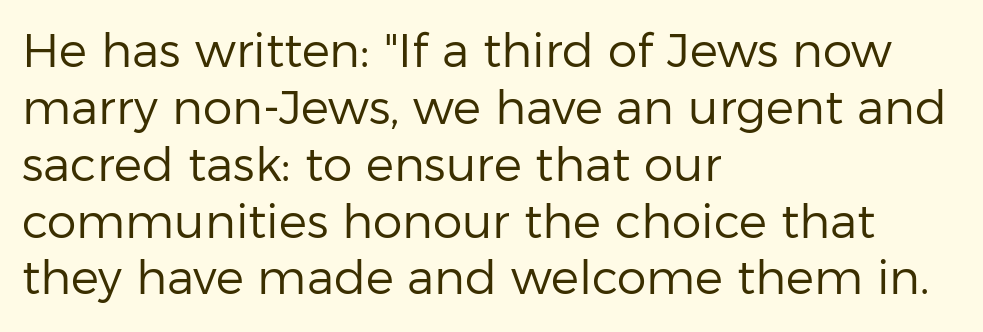
The type family on display is of the sans-serif kind. You could call the tracking neutral — neither tight nor loose. Upright lettering throughout. These lines are rendered in a variable-pitch font.
